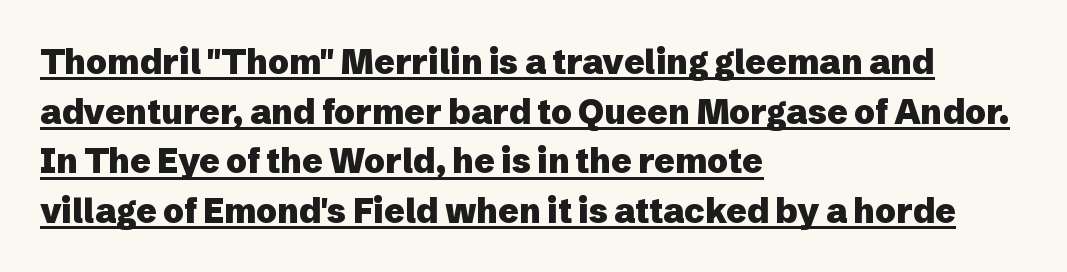
Q: Is the text bold? A: Yes.
Q: Is the text italic (slanted)? A: No, it is upright.
Q: Is the typeface a serif or a sans-serif typeface? A: Sans-serif.
Q: Is the text underlined? A: Yes.
Q: How is the paragraph aligned? A: Left-aligned.
Q: Is the spacing between letters normal or unusually wide? A: Normal.
Q: Is the spacing between lines tight, normal or loose? A: Normal.
Q: Width (condensed, normal, or wide)? A: Normal.
Q: Stroke contrast? A: Low.
Q: x-height? A: Medium.
Q: Monospaced? A: No.
